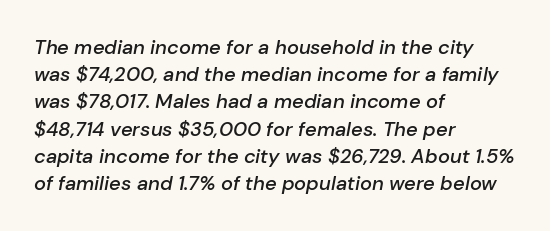
Q: Is the text bold? A: Semi-bold.
Q: Is the text italic (slanted)? A: Yes, it leans right by about 10 degrees.
Q: Is the text underlined? A: No.
Q: How is the paragraph aligned? A: Left-aligned.
Q: Is the spacing between letters normal or unusually wide? A: Normal.
Q: Is the spacing between lines tight, normal or loose? A: Normal.
